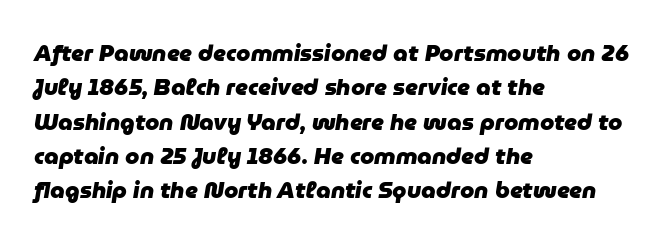
Rule under the text: the space is simply empty. Typographic density is high because the face is bold. Here the glyphs are tracked normally, forming tight word shapes. If you drew a line through each stem, it would be angled.
